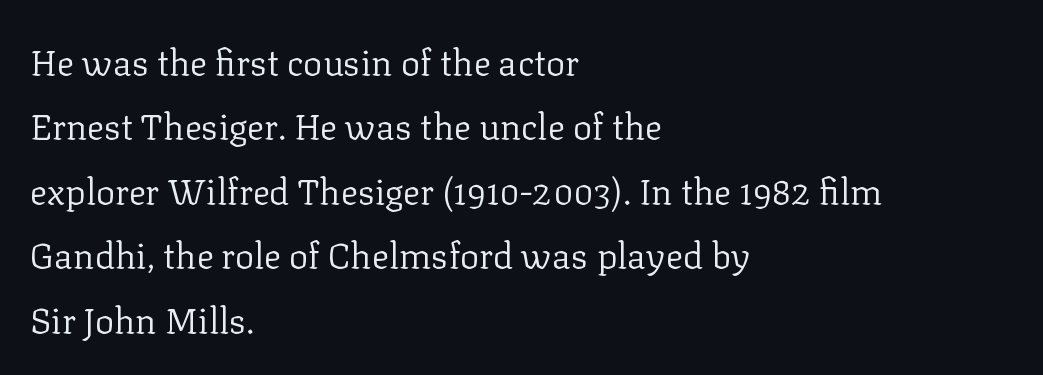
{"serif": "yes", "italic": "no", "bold": "no", "weight": "regular", "width": "normal", "stroke_contrast": "low", "x_height": "medium", "monospaced": "no", "underline": "no", "align": "left", "line_spacing_ratio": 1.79, "letter_spacing": "normal", "letter_spacing_em": 0.0, "glyph_px": 36}
